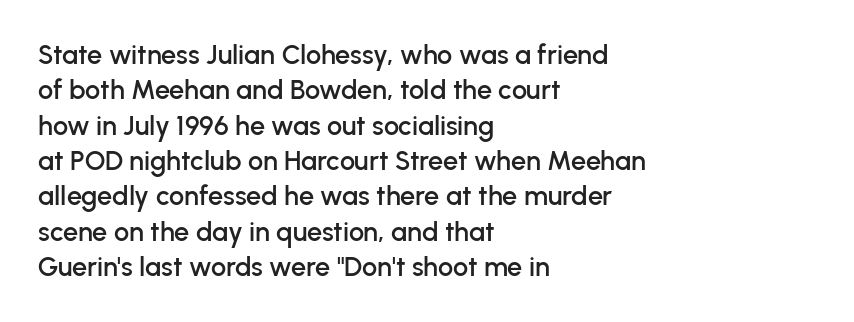
Q: Is the text italic (slanted)? A: No, it is upright.
Q: Is the text underlined? A: No.
Q: How is the paragraph aligned? A: Left-aligned.
Q: Is the spacing between letters normal or unusually wide? A: Normal.
Q: Is the spacing between lines tight, normal or loose? A: Normal.
